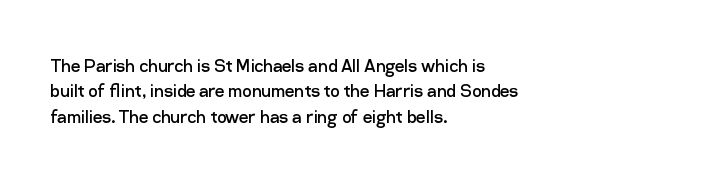
Q: Is the text bold? A: No.
Q: Is the text italic (slanted)? A: No, it is upright.
Q: Is the text underlined? A: No.
Q: How is the paragraph aligned? A: Left-aligned.
Q: Is the spacing between letters normal or unusually wide? A: Normal.
